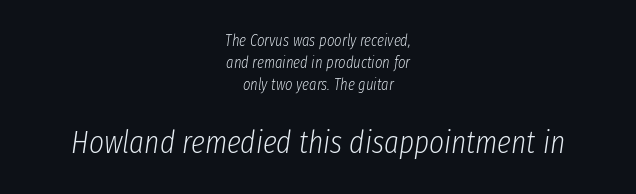
Tracking value appears to be zero — textbook default spacing. The characters are drawn with everyday or finer stroke widths. Is the block centered? Yes — each line is placed symmetrically about the middle. The axis of the letterforms is tilted away from vertical. The face used here is proportionally spaced, like ordinary book or web type. In terms of leading, this rendering sits right in the middle.
